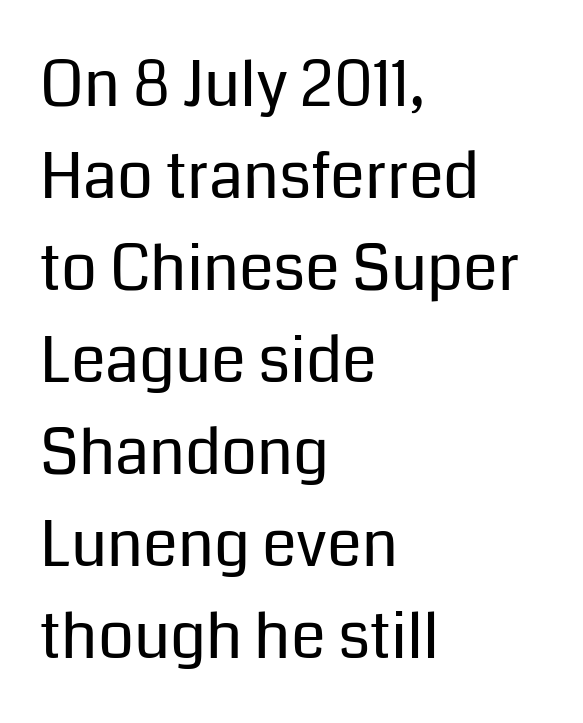
Q: Is the text bold? A: No.
Q: Is the text italic (slanted)? A: No, it is upright.
Q: Is the typeface a serif or a sans-serif typeface? A: Sans-serif.
Q: Is the text underlined? A: No.
Q: How is the paragraph aligned? A: Left-aligned.
Q: Is the spacing between letters normal or unusually wide? A: Normal.
Q: Is the spacing between lines tight, normal or loose? A: Normal.
Q: Width (condensed, normal, or wide)? A: Normal.
Q: Stroke contrast? A: Low.
Q: x-height? A: Medium.
Q: Monospaced? A: No.
